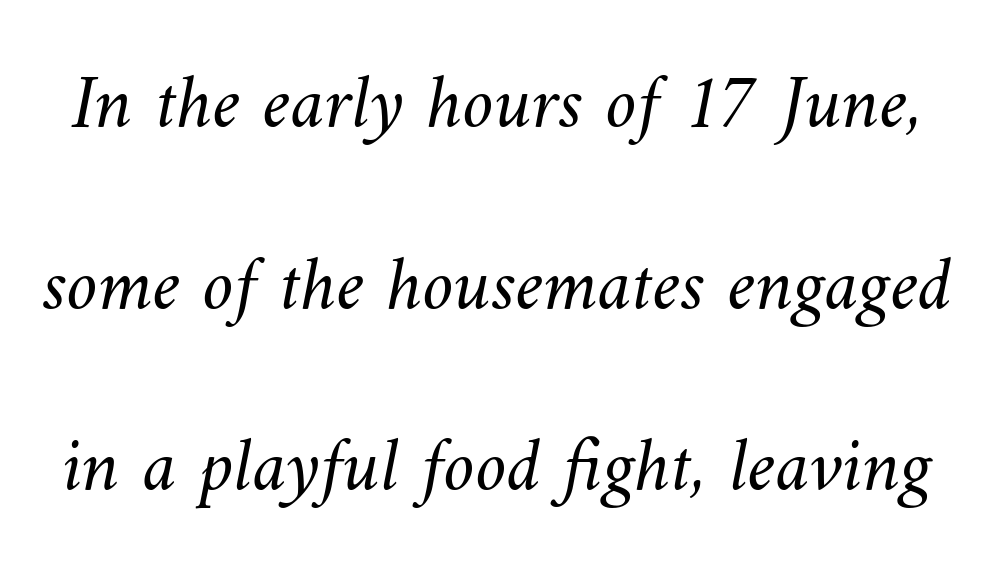
{"bold": "no", "weight": "light", "width": "normal", "stroke_contrast": "medium", "x_height": "small", "monospaced": "no", "underline": "no", "line_spacing": "loose", "line_spacing_ratio": 2.33, "letter_spacing": "normal", "letter_spacing_em": 0.0, "glyph_px": 78}
